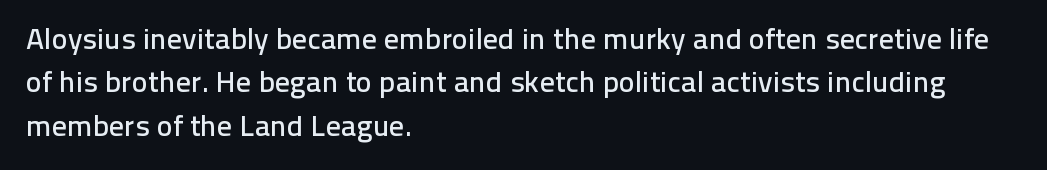
Q: Is the text italic (slanted)? A: No, it is upright.
Q: Is the typeface a serif or a sans-serif typeface? A: Sans-serif.
Q: Is the text underlined? A: No.
Q: How is the paragraph aligned? A: Left-aligned.
Q: Is the spacing between letters normal or unusually wide? A: Normal.
Q: Is the spacing between lines tight, normal or loose? A: Normal.
Q: Width (condensed, normal, or wide)? A: Normal.
Q: Stroke contrast? A: Low.
Q: x-height? A: Medium.
Q: Monospaced? A: No.
